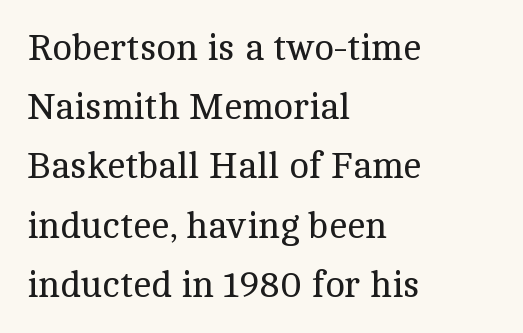
Q: Is the text bold? A: No.
Q: Is the text italic (slanted)? A: No, it is upright.
Q: Is the typeface a serif or a sans-serif typeface? A: Serif.
Q: Is the text underlined? A: No.
Q: How is the paragraph aligned? A: Left-aligned.
Q: Is the spacing between letters normal or unusually wide? A: Normal.
Q: Is the spacing between lines tight, normal or loose? A: Normal.
Q: Width (condensed, normal, or wide)? A: Normal.
Q: x-height? A: Medium.
Q: Monospaced? A: No.
